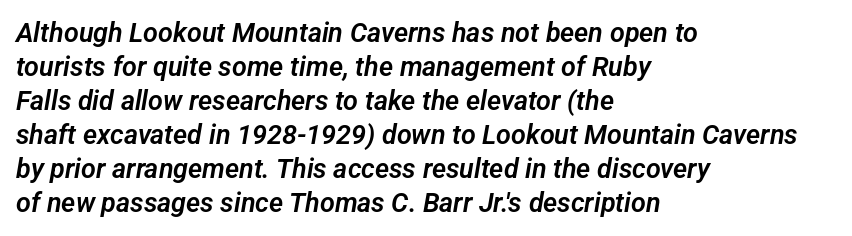
{"underline": "no", "align": "left", "line_spacing": "normal", "line_spacing_ratio": 1.26, "letter_spacing": "normal", "letter_spacing_em": 0.0, "glyph_px": 27}
